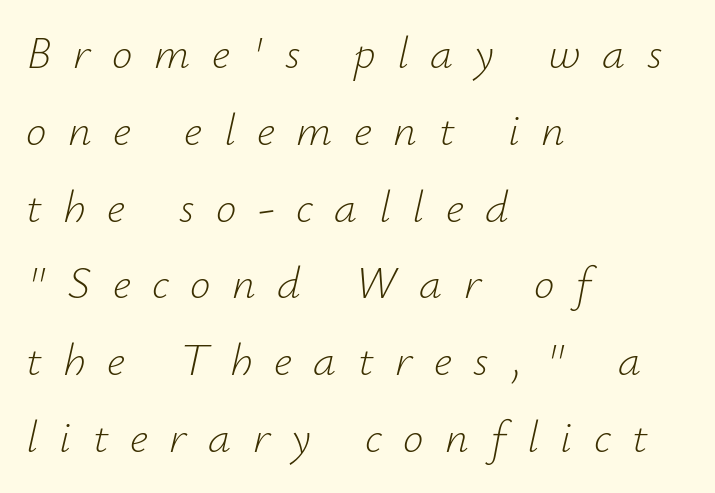
The image shows 46 px light type, italic (leaning right); set left-aligned, normal line spacing (1.67x), unusually wide letter spacing (+0.47 em), not underlined; low stroke contrast and a small x-height.
